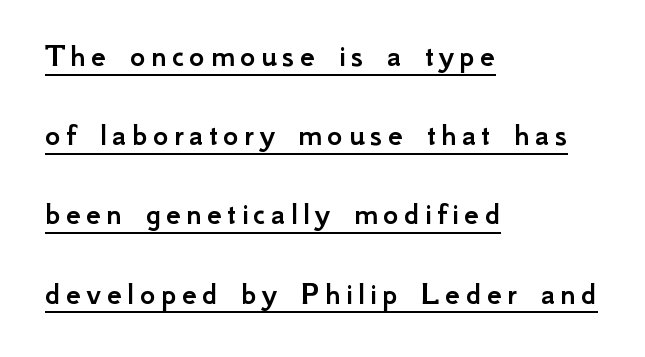
The image shows 33 px sans-serif type, upright; set left-aligned, loose line spacing (2.4x), underlined; low stroke contrast and a small x-height.
